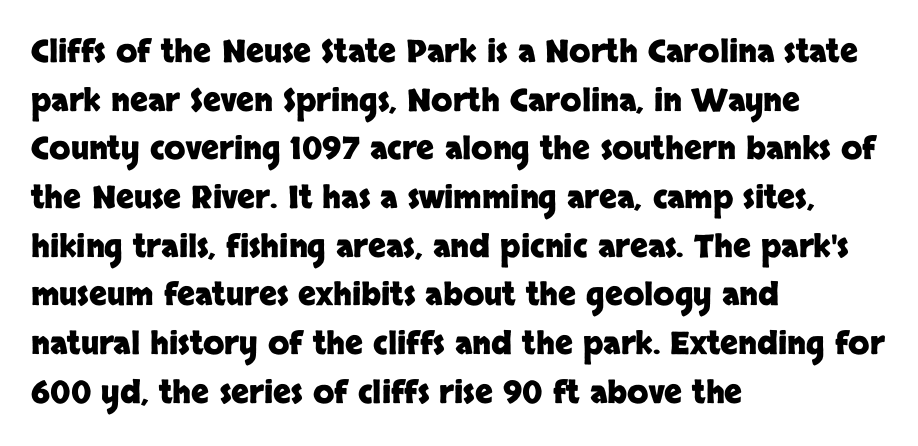
The image shows 31 px heavy sans-serif type, upright; set left-aligned, normal line spacing (1.57x), normal letter spacing, not underlined; low stroke contrast and a large x-height.
